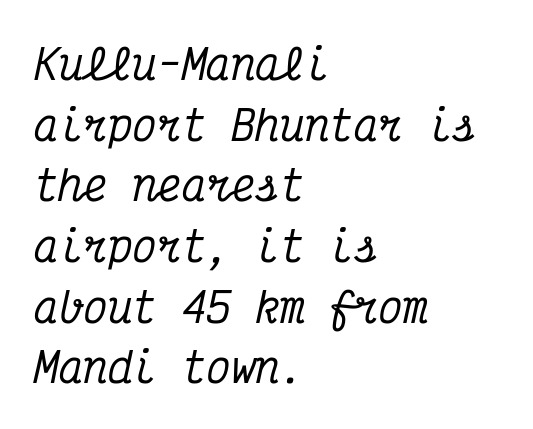
{"serif": "yes", "italic": "yes", "lean": "right", "slant_degrees": 12, "width": "condensed", "stroke_contrast": "medium", "x_height": "medium", "monospaced": "yes", "underline": "no", "align": "left", "line_spacing": "normal", "line_spacing_ratio": 1.48, "letter_spacing": "normal", "letter_spacing_em": 0.0, "glyph_px": 41}
